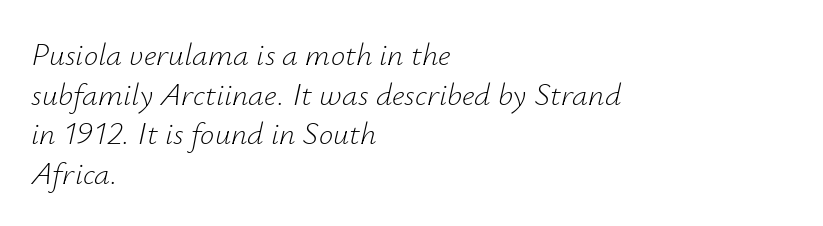
The image shows 32 px light type, italic (leaning right); set left-aligned, line spacing 1.24x, normal letter spacing, not underlined; low stroke contrast and a small x-height.
